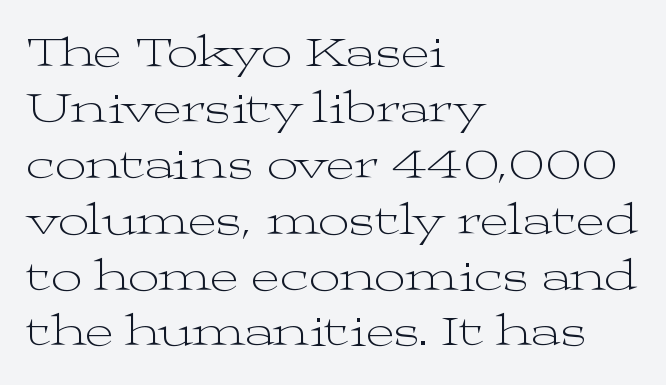
Stems here are at most as thick as an everyday book face. The lettering holds an erect, upright posture throughout. This sample has the flowing, uneven cadence of proportional lettering. Old-style or modern, the face here clearly has serifs. Default kerning and tracking; the words read as compact shapes.
